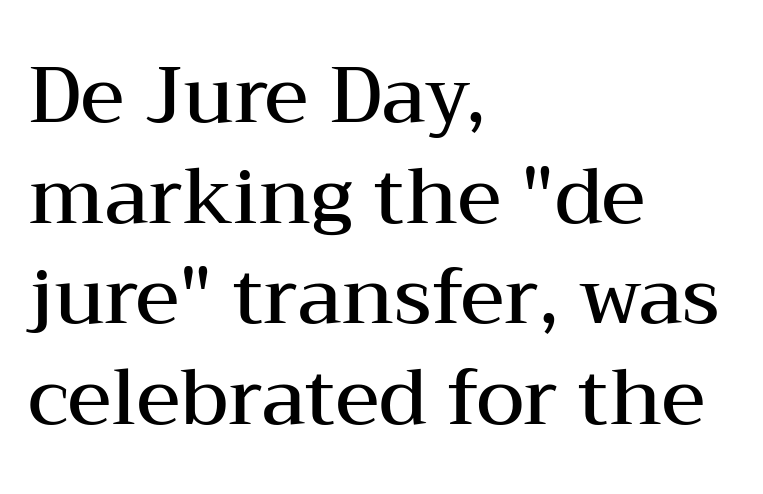
The image shows 78 px semibold, wide serif type, upright; set left-aligned, normal line spacing (1.29x), normal letter spacing, not underlined; medium stroke contrast and a medium x-height.
